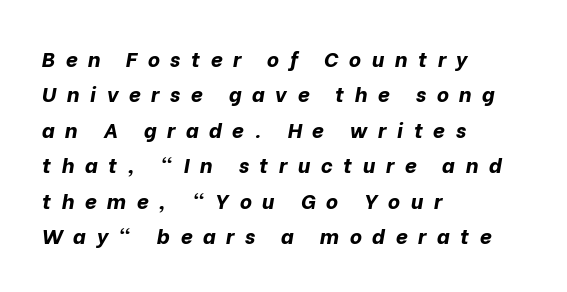
The image shows 21 px bold type, italic (leaning right); set left-aligned, normal line spacing (1.69x), unusually wide letter spacing (+0.5 em), not underlined.
